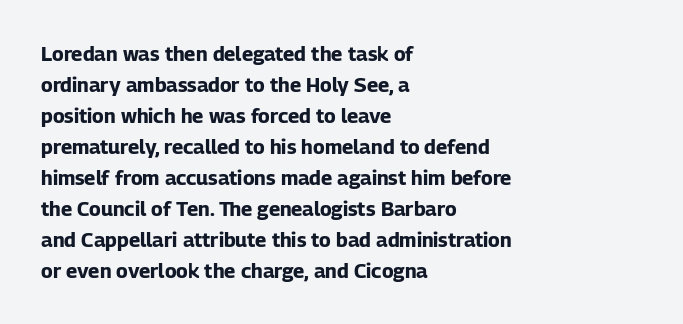
Q: Is the text bold? A: Yes.
Q: Is the text italic (slanted)? A: No, it is upright.
Q: Is the text underlined? A: No.
Q: How is the paragraph aligned? A: Left-aligned.
Q: Is the spacing between letters normal or unusually wide? A: Normal.
Q: Is the spacing between lines tight, normal or loose? A: Normal.
